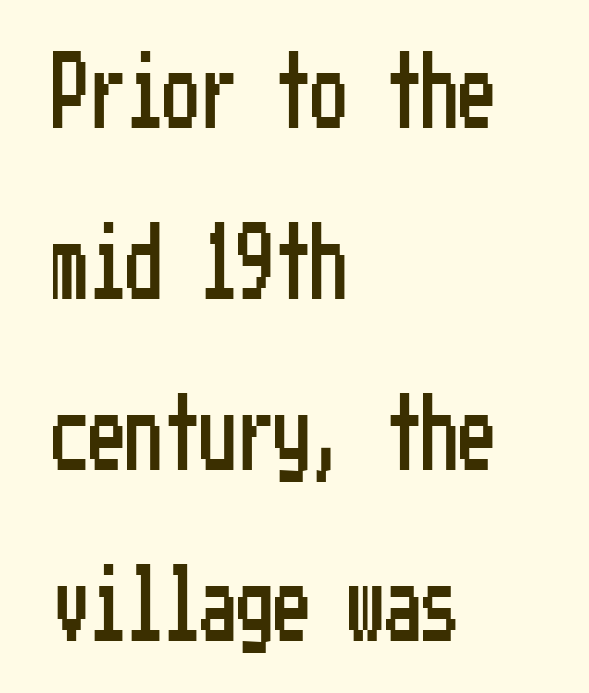
{"serif": "no", "italic": "no", "width": "condensed", "stroke_contrast": "low", "x_height": "medium", "underline": "no", "align": "left", "line_spacing": "loose", "line_spacing_ratio": 2.31, "letter_spacing": "normal", "letter_spacing_em": 0.0, "glyph_px": 74}
